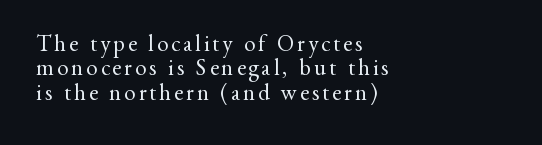
{"italic": "no", "bold": "no", "underline": "no", "align": "left", "line_spacing": "tight", "line_spacing_ratio": 1.06, "glyph_px": 23}
